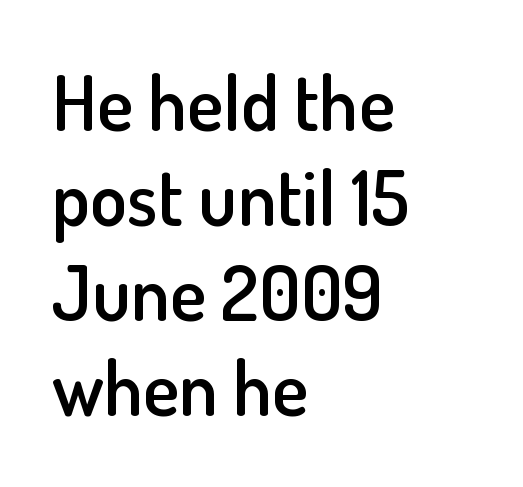
{"serif": "no", "italic": "no", "bold": "semi", "weight": "semibold", "width": "normal", "stroke_contrast": "low", "x_height": "small", "monospaced": "no", "underline": "no", "align": "left", "line_spacing": "normal", "line_spacing_ratio": 1.25, "letter_spacing": "normal", "letter_spacing_em": 0.0, "glyph_px": 76}
